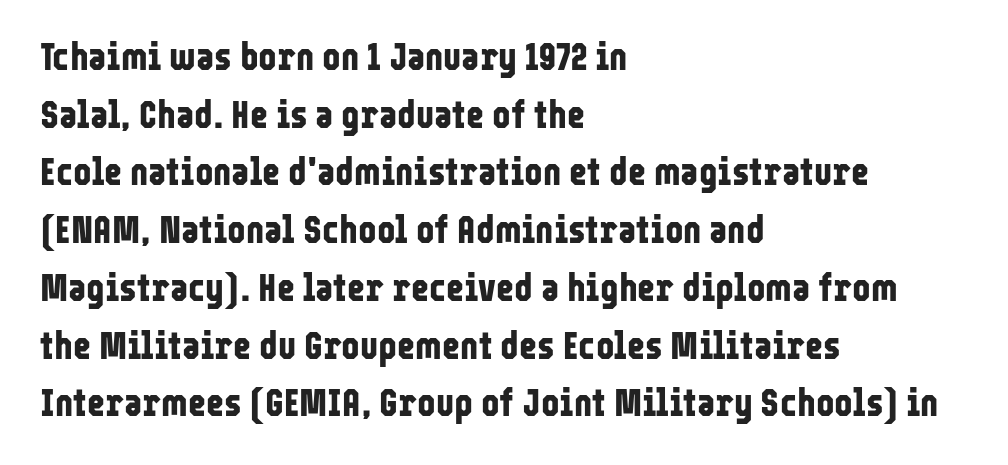
Q: Is the text bold? A: Yes.
Q: Is the text italic (slanted)? A: No, it is upright.
Q: Is the typeface a serif or a sans-serif typeface? A: Sans-serif.
Q: Is the text underlined? A: No.
Q: How is the paragraph aligned? A: Left-aligned.
Q: Is the spacing between letters normal or unusually wide? A: Normal.
Q: Is the spacing between lines tight, normal or loose? A: Normal.
Q: Width (condensed, normal, or wide)? A: Condensed.
Q: Stroke contrast? A: Low.
Q: x-height? A: Medium.
Q: Monospaced? A: No.
